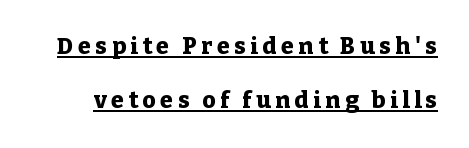
The image shows 23 px bold type, upright; set loose line spacing (2.35x), unusually wide letter spacing (+0.2 em), underlined.
